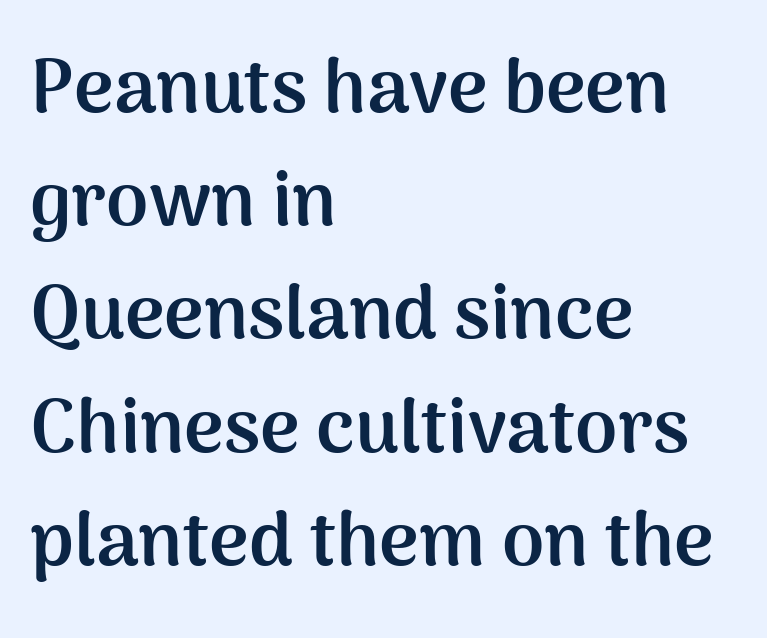
The image shows 76 px semibold sans-serif type, upright; set left-aligned, normal line spacing (1.49x), normal letter spacing, not underlined; medium stroke contrast and a medium x-height.
